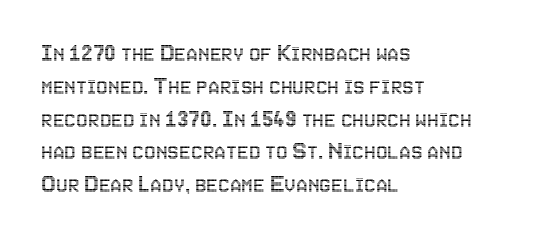
Q: Is the text italic (slanted)? A: No, it is upright.
Q: Is the text underlined? A: No.
Q: How is the paragraph aligned? A: Left-aligned.
Q: Is the spacing between letters normal or unusually wide? A: Normal.
Q: Is the spacing between lines tight, normal or loose? A: Normal.
